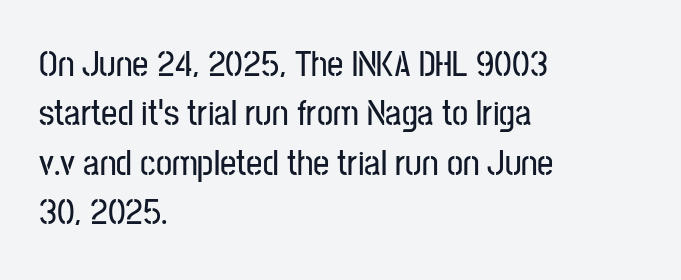
Letter spacing: default. Interline gaps are of average width in this sample. Unlike italic type, these characters show no tilt at all. Varying glyph widths throughout — classic text-font behaviour. The string is rendered with underlining switched off.
